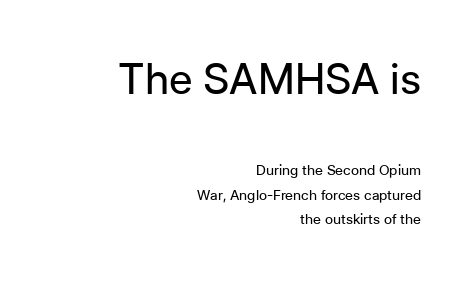
Q: Is the text bold? A: No.
Q: Is the text italic (slanted)? A: No, it is upright.
Q: Is the typeface a serif or a sans-serif typeface? A: Sans-serif.
Q: Is the text underlined? A: No.
Q: How is the paragraph aligned? A: Right-aligned.
Q: Is the spacing between letters normal or unusually wide? A: Normal.
Q: Which block of text is set in a larger size, the first (top) or the second (bottom)? A: The first (top) one.
Q: Width (condensed, normal, or wide)? A: Normal.
Q: Stroke contrast? A: Low.
Q: x-height? A: Medium.
Q: Monospaced? A: No.
